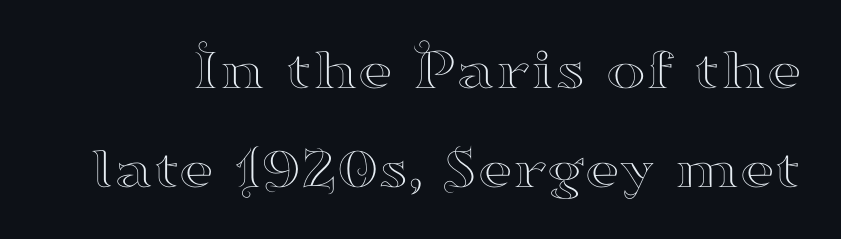
The passage shown is typed in a proportional face where columns would drift. Nothing unusual about the tracking: characters are spaced as the font intends. Notice how the stems are strictly vertical — no italics here. What kind of face is this? One with serifs. Regarding leading, the lines here are spaced in the standard way. Words float on clear page, feet unadorned.
